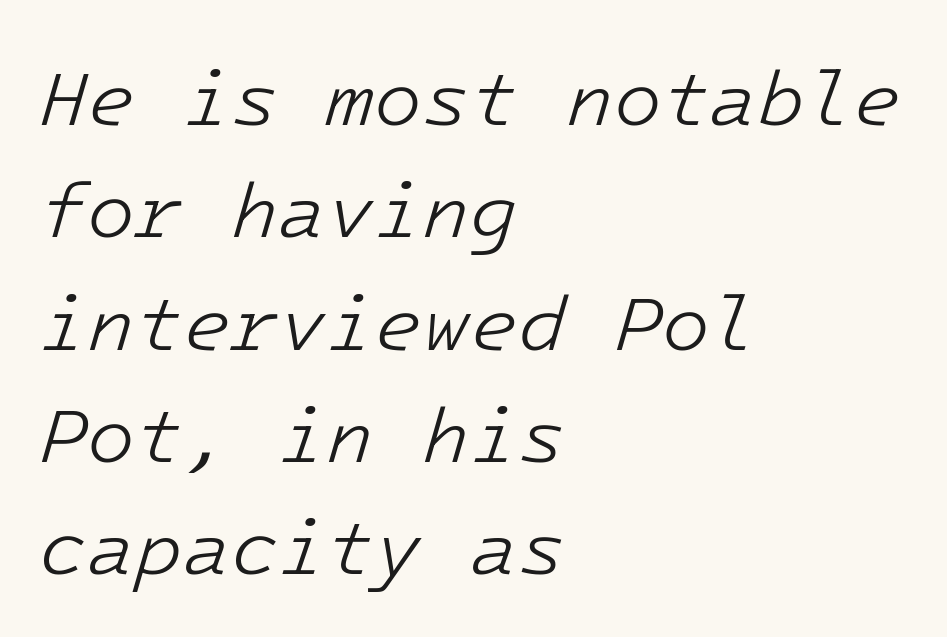
{"italic": "yes", "lean": "right", "slant_degrees": 16, "bold": "no", "weight": "light", "width": "normal", "stroke_contrast": "low", "x_height": "medium", "monospaced": "yes", "underline": "no", "align": "left", "line_spacing": "normal", "line_spacing_ratio": 1.44, "letter_spacing": "normal", "letter_spacing_em": 0.0, "glyph_px": 78}
